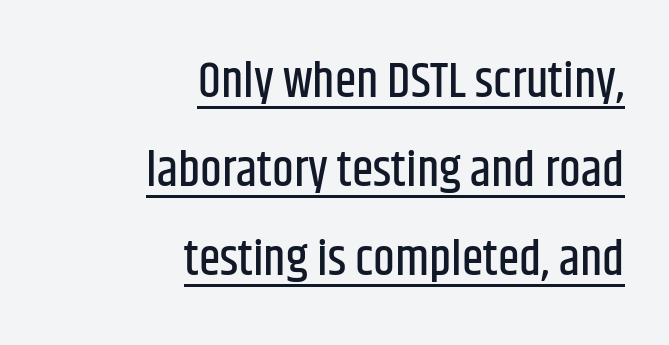
Q: Is the text italic (slanted)? A: No, it is upright.
Q: Is the typeface a serif or a sans-serif typeface? A: Sans-serif.
Q: Is the text underlined? A: Yes.
Q: How is the paragraph aligned? A: Right-aligned.
Q: Is the spacing between letters normal or unusually wide? A: Normal.
Q: Width (condensed, normal, or wide)? A: Condensed.
Q: Stroke contrast? A: Low.
Q: x-height? A: Large.
Q: Monospaced? A: No.
